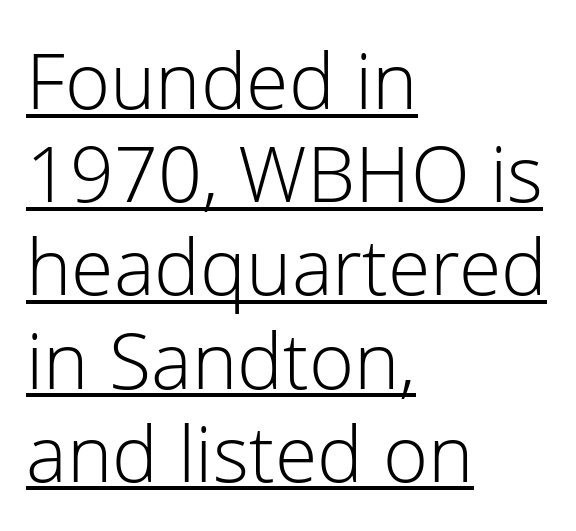
Q: Is the text bold? A: No.
Q: Is the text italic (slanted)? A: No, it is upright.
Q: Is the typeface a serif or a sans-serif typeface? A: Sans-serif.
Q: Is the text underlined? A: Yes.
Q: How is the paragraph aligned? A: Left-aligned.
Q: Is the spacing between letters normal or unusually wide? A: Normal.
Q: Width (condensed, normal, or wide)? A: Normal.
Q: Stroke contrast? A: Low.
Q: x-height? A: Medium.
Q: Monospaced? A: No.
